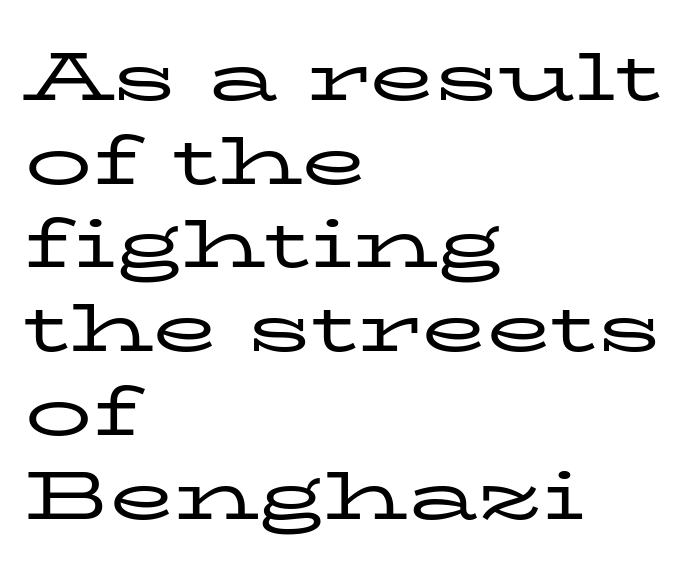
Heft: none added — not bold. Words appear dense and cohesive because spacing is normal. Posture: vertical. Leading: standard.
